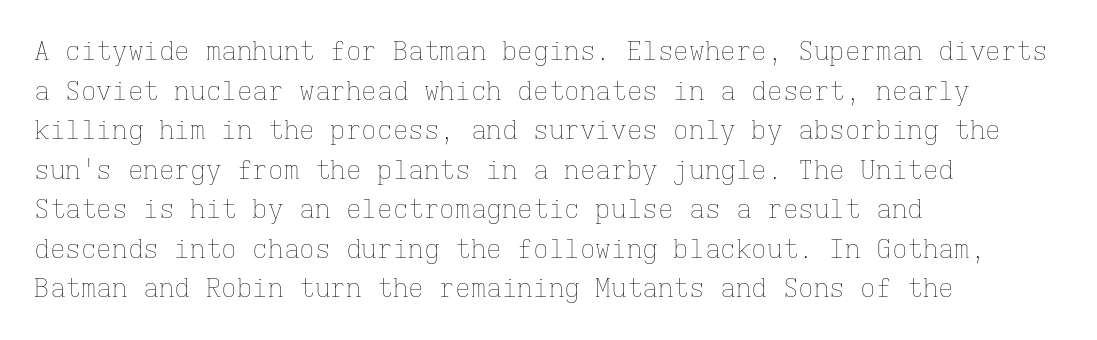
Q: Is the text bold? A: No.
Q: Is the text italic (slanted)? A: No, it is upright.
Q: Is the text underlined? A: No.
Q: How is the paragraph aligned? A: Left-aligned.
Q: Is the spacing between letters normal or unusually wide? A: Normal.
Q: Is the spacing between lines tight, normal or loose? A: Normal.
